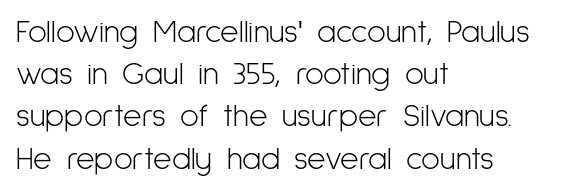
The image shows 32 px light, condensed sans-serif type, upright; set left-aligned, normal line spacing (1.32x), normal letter spacing, not underlined; low stroke contrast and a medium x-height.
